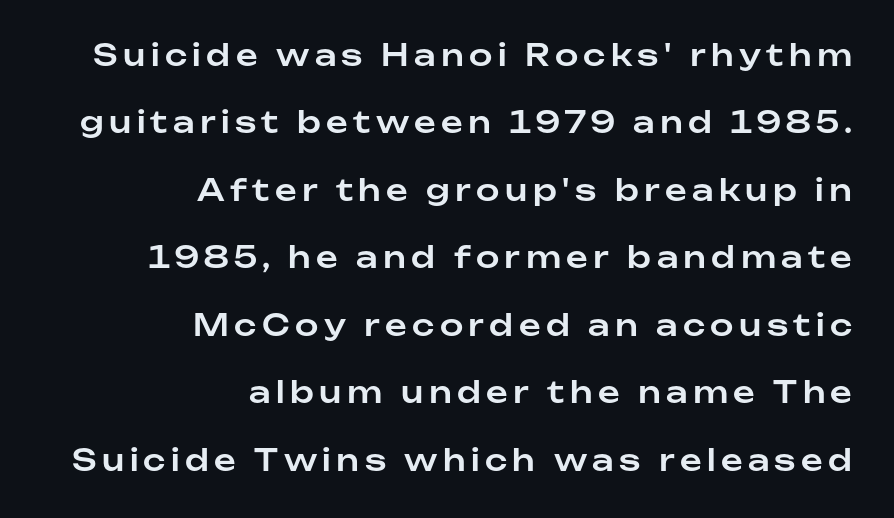
Interline gaps are noticeably wide in this sample. A student would call this right alignment; a typographer would say flush right, rag left. You can tell it's not italic because the verticals are truly vertical. No word sits above an underline. Grotesque or geometric, the face here clearly has no serifs.
